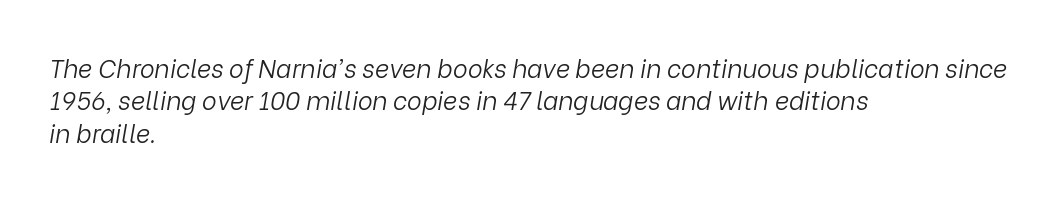
The image shows 25 px text type, italic (leaning right); set left-aligned, normal line spacing (1.3x), normal letter spacing, not underlined.
